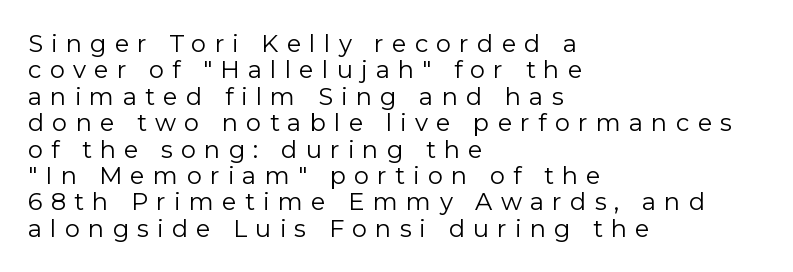
Q: Is the text bold? A: No.
Q: Is the text italic (slanted)? A: No, it is upright.
Q: Is the text underlined? A: No.
Q: How is the paragraph aligned? A: Left-aligned.
Q: Is the spacing between letters normal or unusually wide? A: Unusually wide.
Q: Is the spacing between lines tight, normal or loose? A: Tight.
